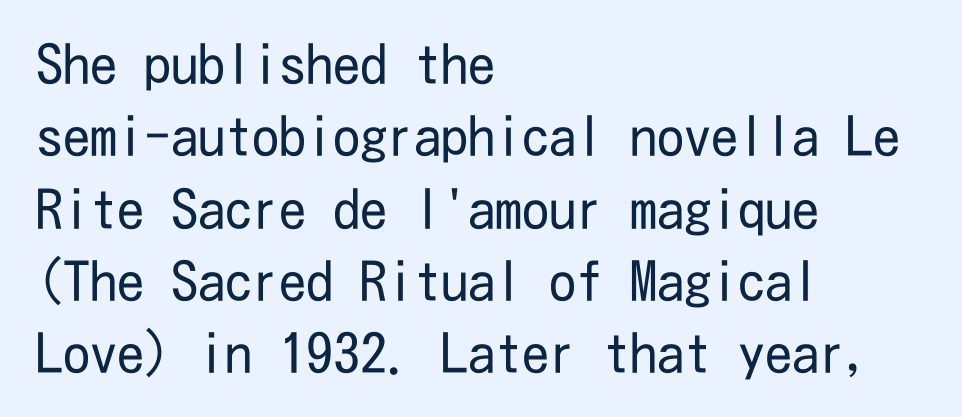
Q: Is the text bold? A: No.
Q: Is the text italic (slanted)? A: No, it is upright.
Q: Is the typeface a serif or a sans-serif typeface? A: Sans-serif.
Q: Is the text underlined? A: No.
Q: How is the paragraph aligned? A: Left-aligned.
Q: Is the spacing between letters normal or unusually wide? A: Normal.
Q: Is the spacing between lines tight, normal or loose? A: Normal.
Q: Width (condensed, normal, or wide)? A: Condensed.
Q: Stroke contrast? A: Low.
Q: x-height? A: Medium.
